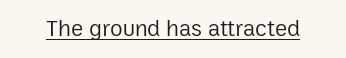
Students, observe the line beneath the letters — that is underlining. You can tell it's not italic because the verticals are truly vertical. Stems here are at most as thick as an everyday book face. Between one letter and the next there's only the usual sliver of space.
